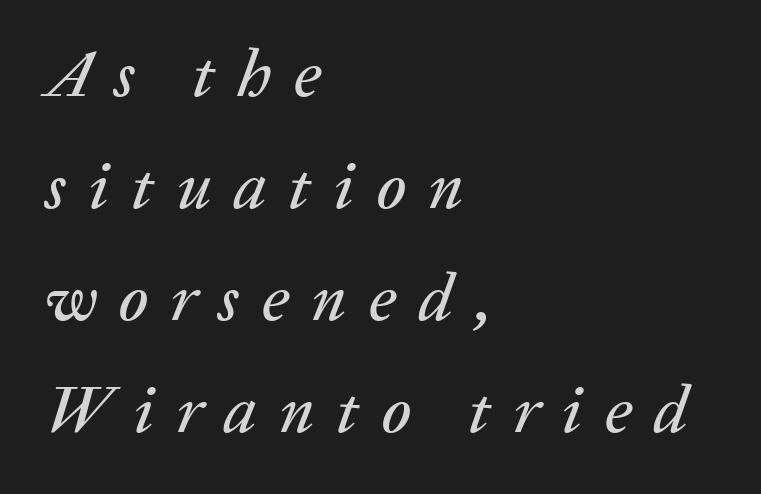
{"italic": "yes", "lean": "right", "slant_degrees": 20, "width": "normal", "stroke_contrast": "low", "x_height": "medium", "monospaced": "no", "underline": "no", "align": "left", "line_spacing": "normal", "line_spacing_ratio": 1.67, "letter_spacing": "wide", "letter_spacing_em": 0.33, "glyph_px": 67}
